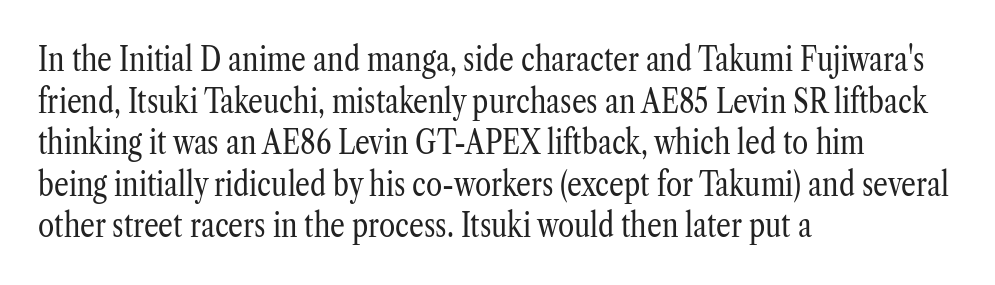
The image shows 33 px regular-weight, condensed serif type, upright; set left-aligned, normal line spacing (1.26x), normal letter spacing, not underlined; low stroke contrast and a medium x-height.
